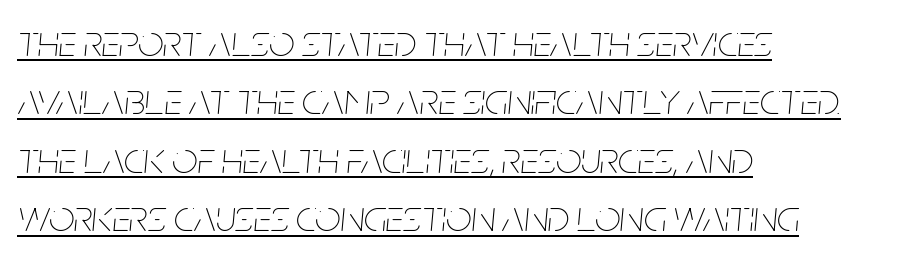
Q: Is the text bold? A: No.
Q: Is the text italic (slanted)? A: Yes, it leans right by about 5 degrees.
Q: Is the text underlined? A: Yes.
Q: How is the paragraph aligned? A: Left-aligned.
Q: Is the spacing between letters normal or unusually wide? A: Normal.
Q: Is the spacing between lines tight, normal or loose? A: Normal.
Q: Width (condensed, normal, or wide)? A: Condensed.
Q: Stroke contrast? A: Low.
Q: x-height? A: Large.
Q: Monospaced? A: No.
